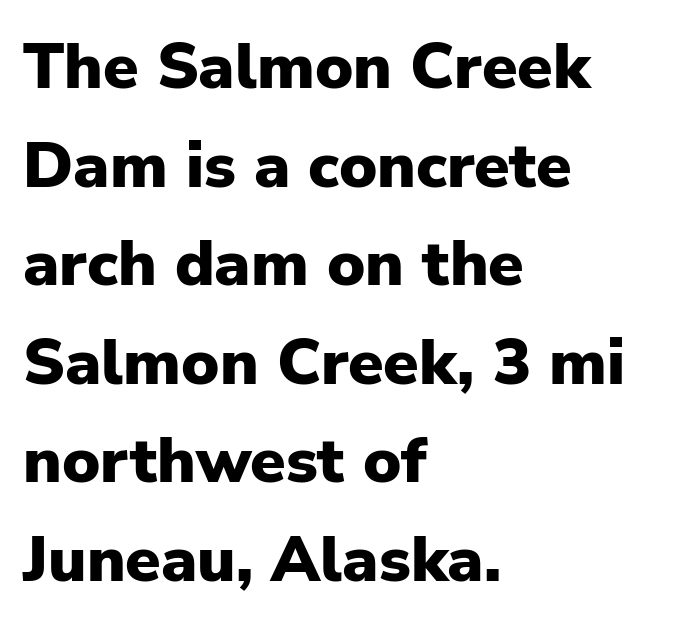
Compared with an ordinary text face, these strokes are far heavier — a full bold. You can tell it's not italic because the verticals are truly vertical. Tracking value appears to be zero — textbook default spacing. If you drew a ruler down the left edge, every line would touch it.
